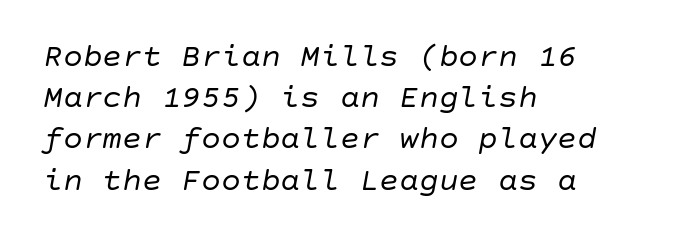
The image shows 33 px regular-weight type, italic (leaning right); set left-aligned, normal line spacing (1.25x), normal letter spacing, not underlined; low stroke contrast and a large x-height.
